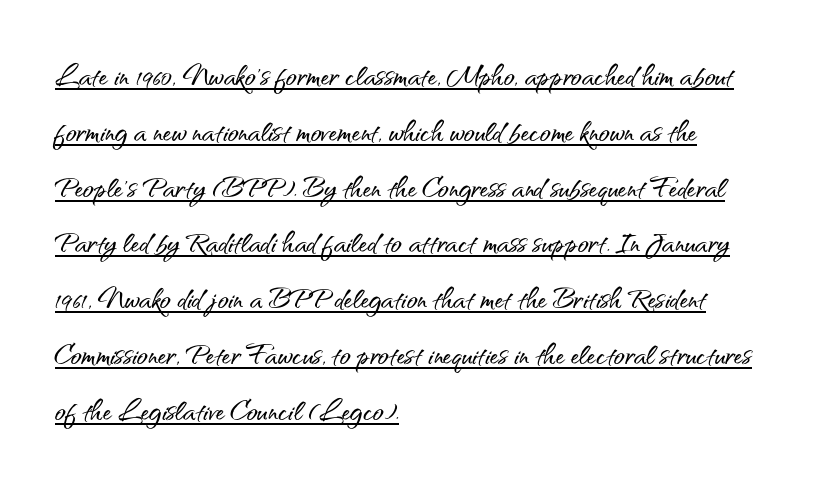
The image shows 36 px sans-serif type; set left-aligned, normal line spacing (1.55x), normal letter spacing, underlined; medium stroke contrast and a small x-height.
